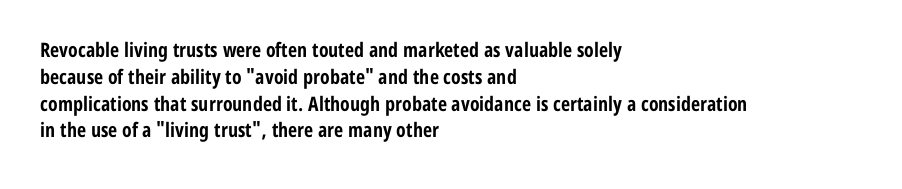
{"italic": "no", "bold": "yes", "underline": "no", "align": "left", "line_spacing": "normal", "line_spacing_ratio": 1.34, "letter_spacing": "normal", "letter_spacing_em": 0.0, "glyph_px": 20}
